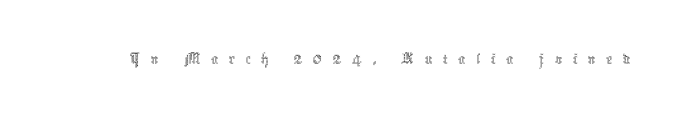
The image shows 36 px thin, condensed type, upright; set unusually wide letter spacing (+0.29 em), not underlined; a medium x-height.
